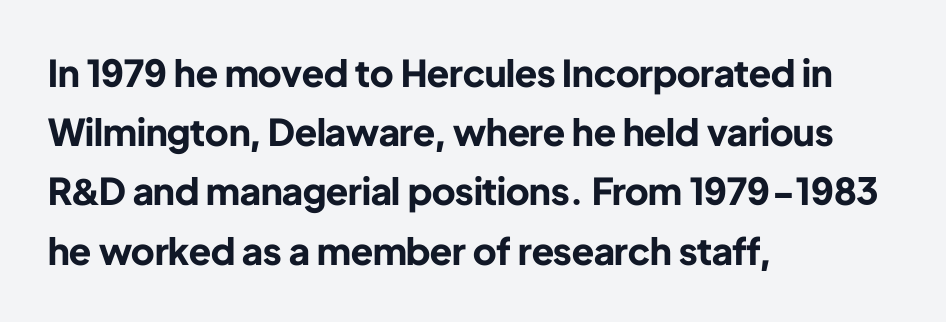
Each new line begins a customary step beneath the previous one. The text block is weighted toward the left margin, trailing off unevenly rightward. Beneath every word, the page is bare. The rendering uses a bold face; every stroke is thick and dark. There is no visible air inserted between adjacent glyphs. Quick note: not italic, upright.
